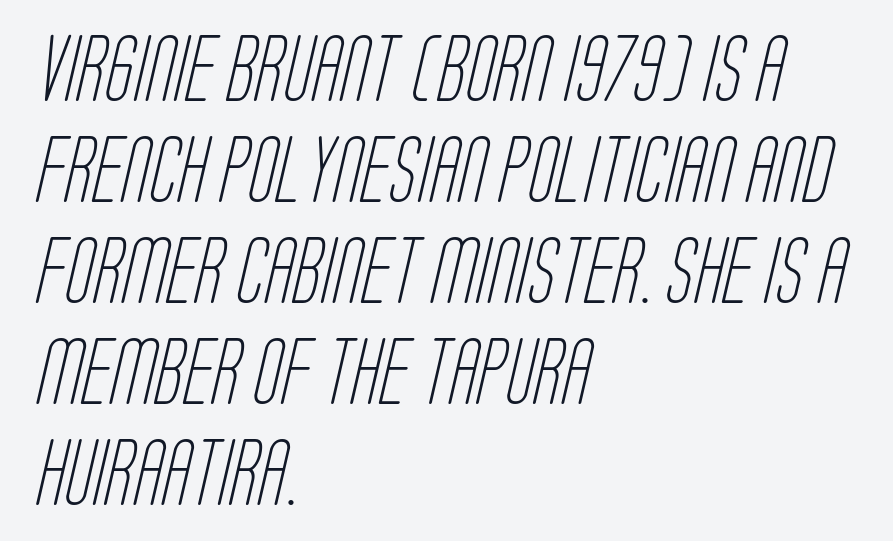
The image shows 66 px light, condensed sans-serif type; set left-aligned, normal line spacing (1.53x), normal letter spacing, not underlined; low stroke contrast and a large x-height.
